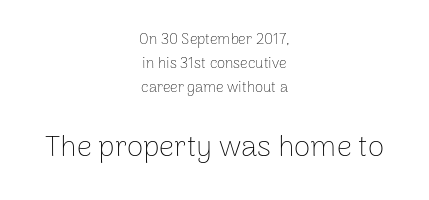
The image shows 30 px thin sans-serif type, upright; set centered, normal line spacing (1.6x), normal letter spacing, not underlined; the second (bottom) block is 2.0x larger; low stroke contrast and a medium x-height.
